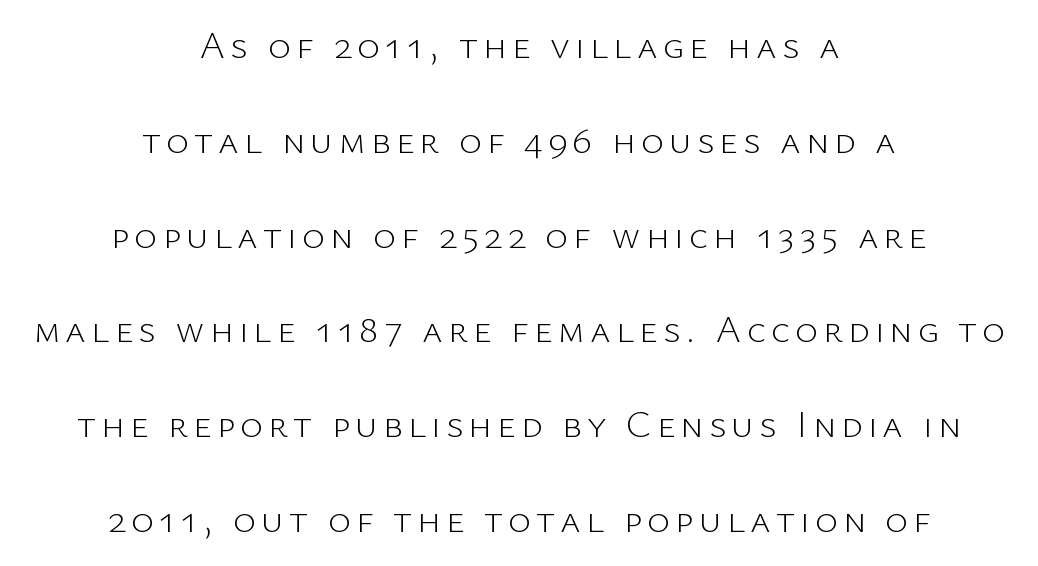
The image shows 39 px light sans-serif type, upright; set centered, loose line spacing (2.43x), not underlined; low stroke contrast and a medium x-height.
